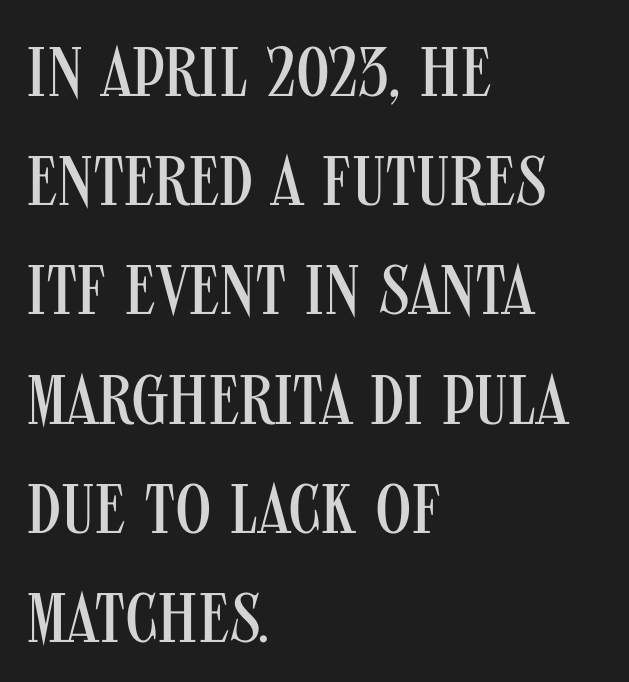
{"serif": "no", "italic": "no", "bold": "no", "weight": "regular", "width": "condensed", "stroke_contrast": "medium", "x_height": "large", "monospaced": "no", "underline": "no", "align": "left", "line_spacing": "normal", "line_spacing_ratio": 1.56, "letter_spacing": "normal", "letter_spacing_em": 0.0, "glyph_px": 70}
